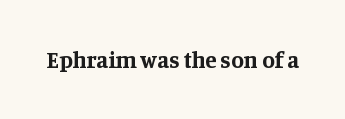
The image shows 23 px bold type, upright; set normal letter spacing, not underlined.
